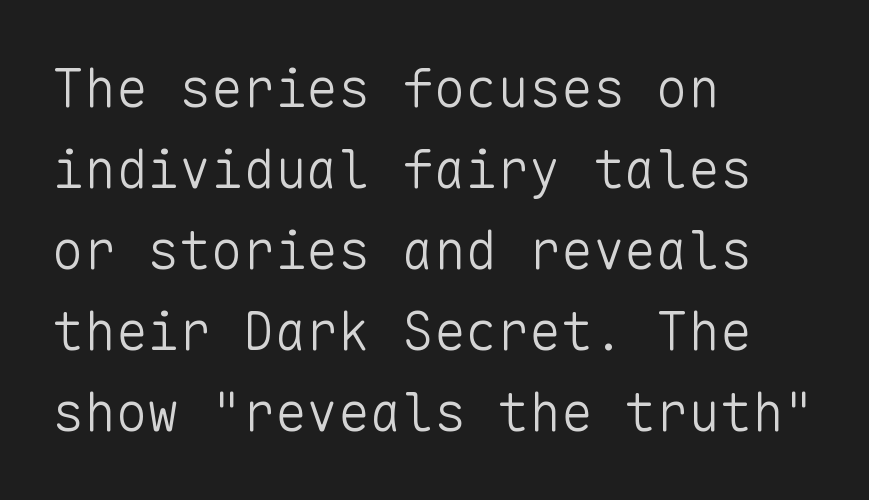
Q: Is the text bold? A: No.
Q: Is the text italic (slanted)? A: No, it is upright.
Q: Is the typeface a serif or a sans-serif typeface? A: Sans-serif.
Q: Is the text underlined? A: No.
Q: How is the paragraph aligned? A: Left-aligned.
Q: Is the spacing between letters normal or unusually wide? A: Normal.
Q: Is the spacing between lines tight, normal or loose? A: Normal.
Q: Width (condensed, normal, or wide)? A: Normal.
Q: Stroke contrast? A: Low.
Q: x-height? A: Medium.
Q: Monospaced? A: Yes.
